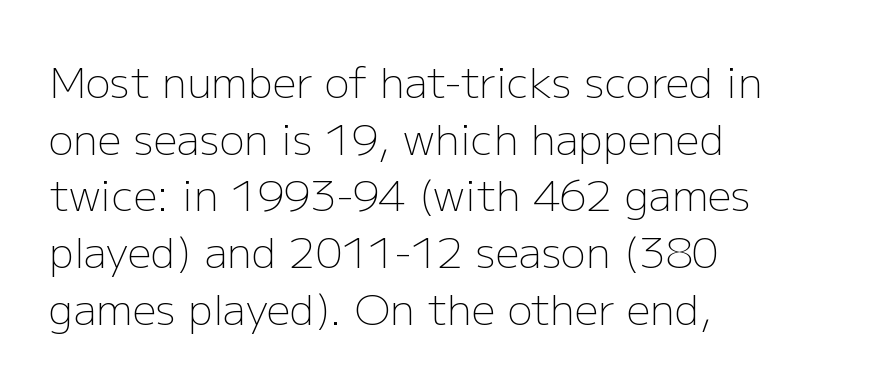
{"serif": "no", "italic": "no", "bold": "no", "weight": "light", "width": "normal", "stroke_contrast": "low", "x_height": "medium", "monospaced": "no", "underline": "no", "align": "left", "line_spacing": "normal", "line_spacing_ratio": 1.35, "letter_spacing": "normal", "letter_spacing_em": 0.0, "glyph_px": 42}
